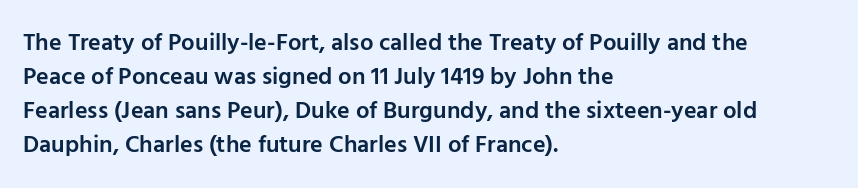
{"italic": "no", "bold": "semi", "underline": "no", "align": "left", "line_spacing": "normal", "line_spacing_ratio": 1.41, "letter_spacing": "normal", "letter_spacing_em": 0.0, "glyph_px": 24}
